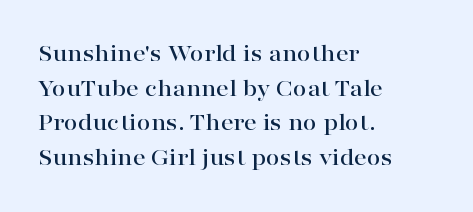
{"italic": "no", "underline": "no", "align": "left", "line_spacing": "normal", "line_spacing_ratio": 1.39, "letter_spacing": "normal", "letter_spacing_em": 0.0, "glyph_px": 25}
